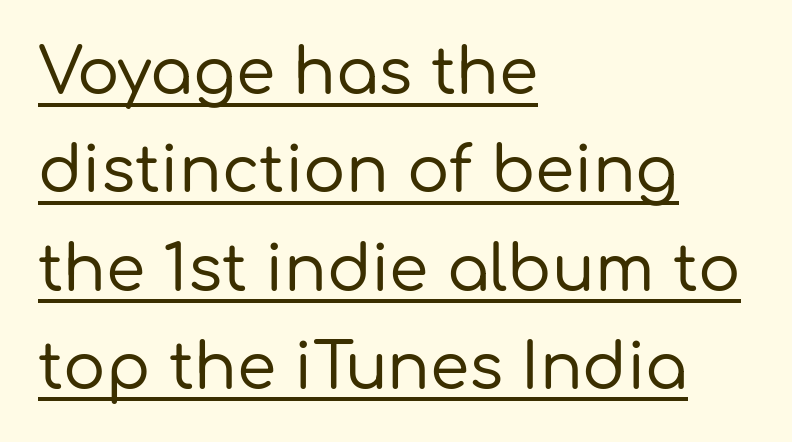
{"serif": "no", "italic": "no", "width": "normal", "stroke_contrast": "low", "x_height": "medium", "monospaced": "no", "underline": "yes", "align": "left", "line_spacing": "normal", "line_spacing_ratio": 1.56, "letter_spacing": "normal", "letter_spacing_em": 0.0, "glyph_px": 63}
